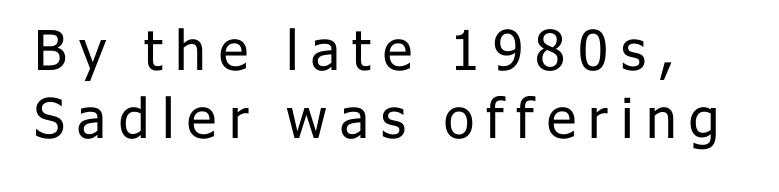
Q: Is the text bold? A: No.
Q: Is the text italic (slanted)? A: No, it is upright.
Q: Is the typeface a serif or a sans-serif typeface? A: Sans-serif.
Q: Is the text underlined? A: No.
Q: Is the spacing between letters normal or unusually wide? A: Unusually wide.
Q: Width (condensed, normal, or wide)? A: Normal.
Q: Stroke contrast? A: Low.
Q: x-height? A: Medium.
Q: Monospaced? A: No.
